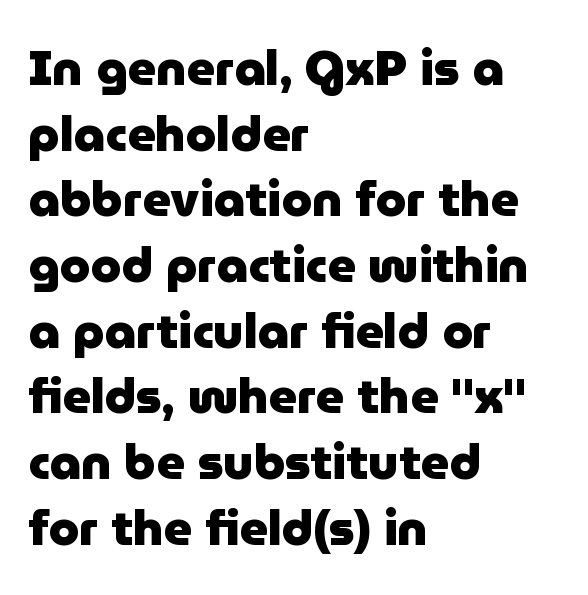
Q: Is the text bold? A: Yes.
Q: Is the text italic (slanted)? A: No, it is upright.
Q: Is the typeface a serif or a sans-serif typeface? A: Sans-serif.
Q: Is the text underlined? A: No.
Q: How is the paragraph aligned? A: Left-aligned.
Q: Is the spacing between letters normal or unusually wide? A: Normal.
Q: Is the spacing between lines tight, normal or loose? A: Normal.
Q: Width (condensed, normal, or wide)? A: Normal.
Q: Stroke contrast? A: Low.
Q: x-height? A: Medium.
Q: Monospaced? A: No.
